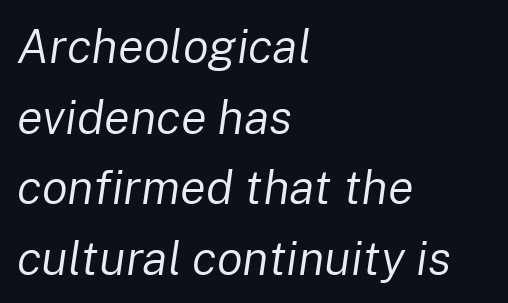
The image shows 48 px regular-weight type, italic (leaning right); set left-aligned, normal line spacing (1.47x), normal letter spacing, not underlined; low stroke contrast and a medium x-height.
